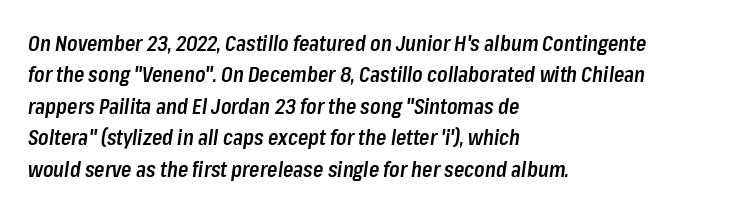
{"italic": "yes", "lean": "right", "slant_degrees": 8, "bold": "semi", "underline": "no", "align": "left", "line_spacing": "normal", "line_spacing_ratio": 1.5, "letter_spacing": "normal", "letter_spacing_em": 0.0, "glyph_px": 21}
